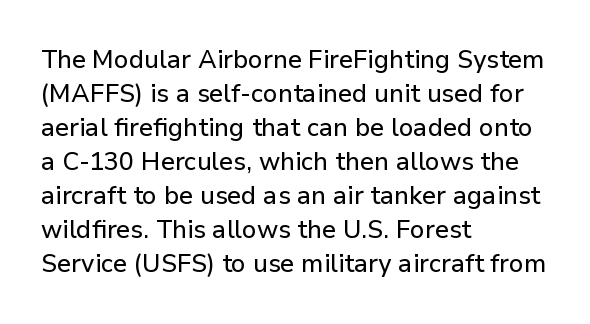
The passage is arranged the way most books set body copy — flush left. This is roman type, the default non-slanted kind. The rows are spaced the way most documents space them. The letterforms sit shoulder to shoulder at normal distance. Honestly, there is no underline to notice here at all.
